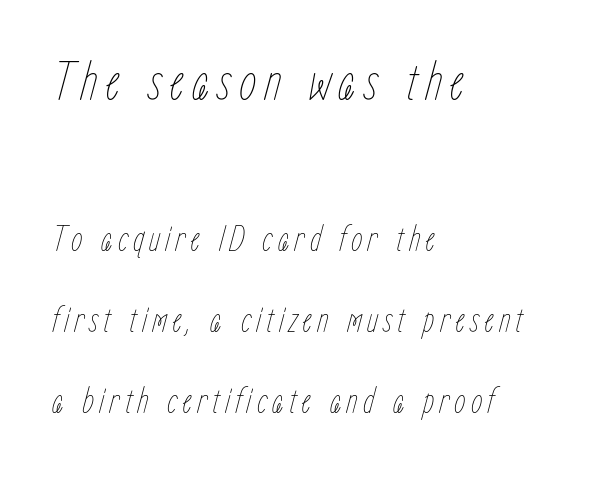
The image shows 56 px thin, condensed type, italic (leaning right); set left-aligned, loose line spacing (2.19x), not underlined; the first (top) block is 1.51x larger; low stroke contrast and a medium x-height.
